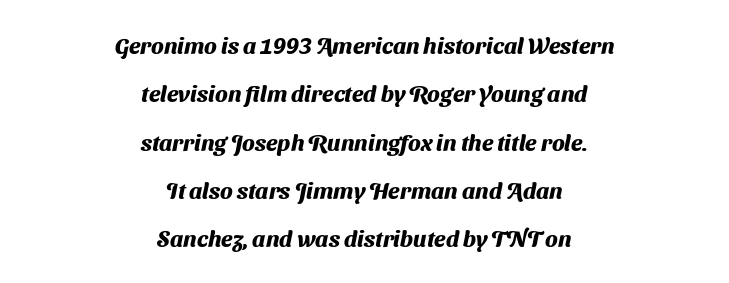
Q: Is the text bold? A: Yes.
Q: Is the text underlined? A: No.
Q: How is the paragraph aligned? A: Centered.
Q: Is the spacing between letters normal or unusually wide? A: Normal.
Q: Is the spacing between lines tight, normal or loose? A: Loose.
